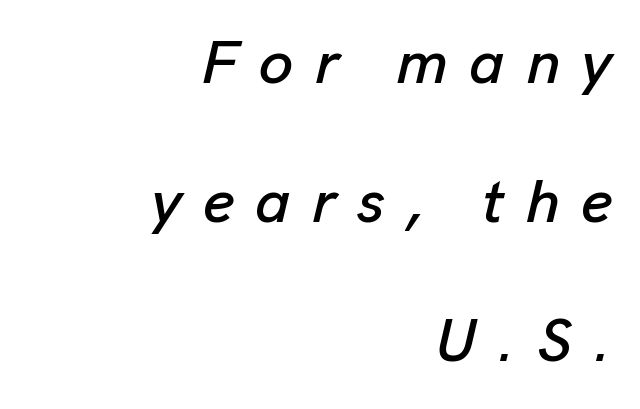
{"italic": "yes", "lean": "right", "slant_degrees": 13, "width": "normal", "stroke_contrast": "low", "x_height": "medium", "monospaced": "no", "underline": "no", "align": "right", "line_spacing": "loose", "line_spacing_ratio": 2.28, "letter_spacing": "wide", "letter_spacing_em": 0.35, "glyph_px": 61}
